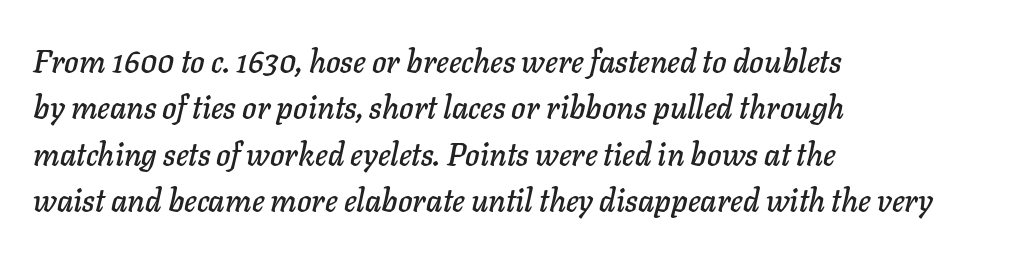
Line spacing here is normal. Where is the straight margin? On the left. This sample uses plain, unmodified letter spacing. Spacing verdict: proportional, widths tailored to each character.
